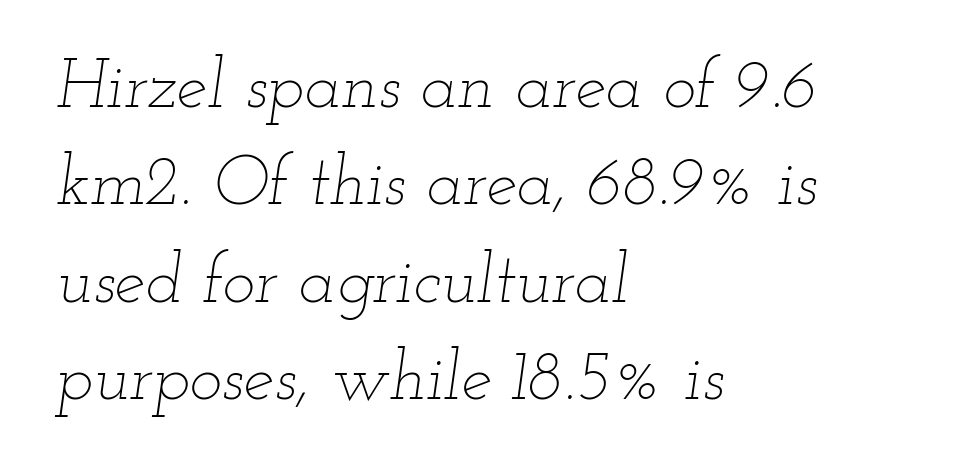
{"italic": "yes", "lean": "right", "slant_degrees": 12, "bold": "no", "weight": "thin", "width": "wide", "stroke_contrast": "low", "x_height": "small", "monospaced": "no", "underline": "no", "align": "left", "line_spacing": "normal", "line_spacing_ratio": 1.41, "letter_spacing": "normal", "letter_spacing_em": 0.0, "glyph_px": 69}
